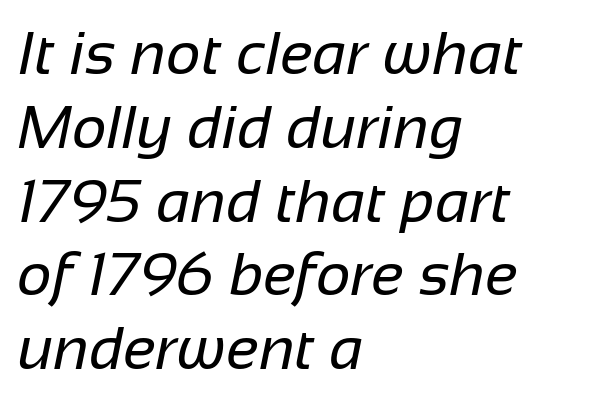
Q: Is the text bold? A: No.
Q: Is the typeface a serif or a sans-serif typeface? A: Sans-serif.
Q: Is the text underlined? A: No.
Q: How is the paragraph aligned? A: Left-aligned.
Q: Is the spacing between letters normal or unusually wide? A: Normal.
Q: Width (condensed, normal, or wide)? A: Normal.
Q: Stroke contrast? A: Low.
Q: x-height? A: Medium.
Q: Monospaced? A: No.
